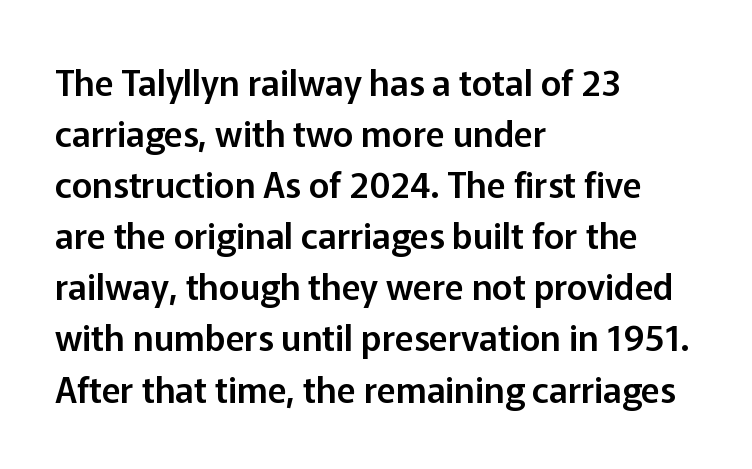
Q: Is the text italic (slanted)? A: No, it is upright.
Q: Is the typeface a serif or a sans-serif typeface? A: Sans-serif.
Q: Is the text underlined? A: No.
Q: How is the paragraph aligned? A: Left-aligned.
Q: Is the spacing between letters normal or unusually wide? A: Normal.
Q: Is the spacing between lines tight, normal or loose? A: Normal.
Q: Width (condensed, normal, or wide)? A: Normal.
Q: Stroke contrast? A: Low.
Q: x-height? A: Medium.
Q: Monospaced? A: No.
